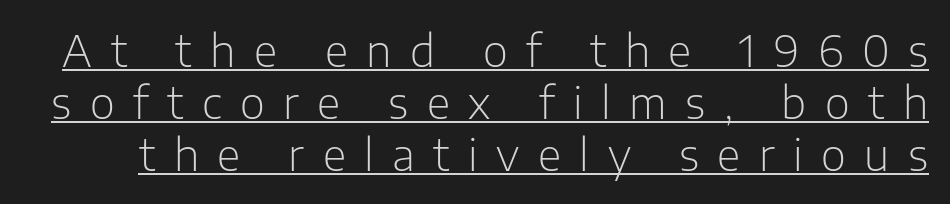
Every character sits straight up, as roman type does. Descenders here cross a horizontal rule under the line. Each letter keeps its own natural width here, so spacing adapts to shape. Grotesque or geometric, the face here clearly has no serifs. The letterforms sit at book weight or below.
